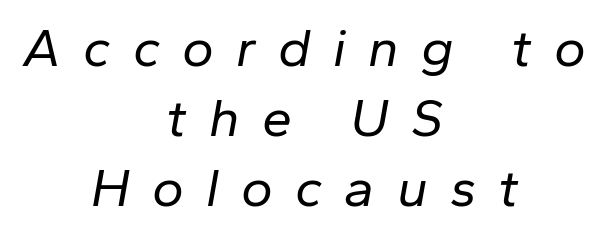
{"italic": "yes", "lean": "right", "slant_degrees": 10, "bold": "no", "weight": "regular", "width": "normal", "stroke_contrast": "low", "x_height": "medium", "monospaced": "no", "underline": "no", "align": "center", "line_spacing": "normal", "line_spacing_ratio": 1.3, "letter_spacing": "wide", "letter_spacing_em": 0.41, "glyph_px": 54}
